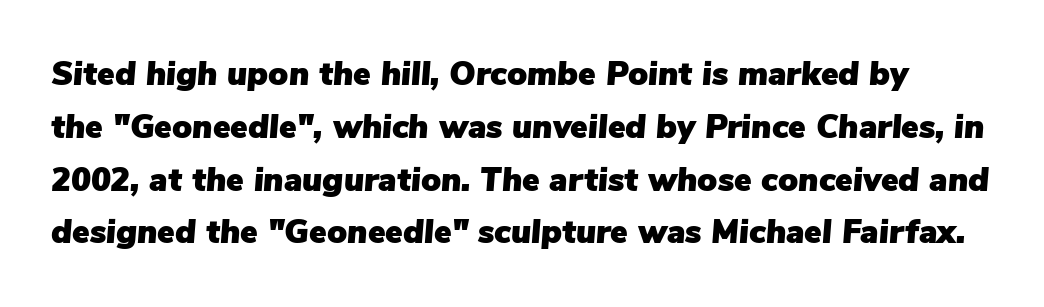
Note the varied advance widths — an 'i' is clearly narrower than an 'm'. Summary of vertical rhythm: regular, with standard interline spacing. The gaps between neighbouring characters are ordinary and unremarkable. Is the type slanted? Yes — the strokes lean at a clear angle.
